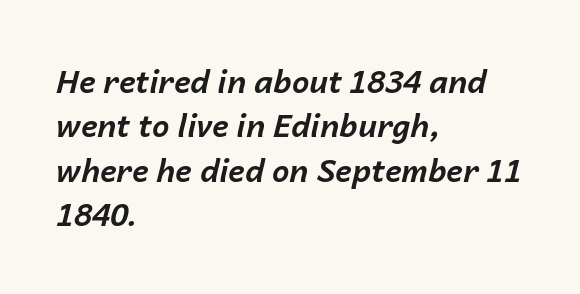
{"italic": "yes", "lean": "right", "slant_degrees": 14, "bold": "yes", "weight": "bold", "width": "normal", "stroke_contrast": "low", "x_height": "medium", "monospaced": "no", "underline": "no", "align": "left", "line_spacing": "normal", "line_spacing_ratio": 1.43, "letter_spacing": "normal", "letter_spacing_em": 0.0, "glyph_px": 31}
